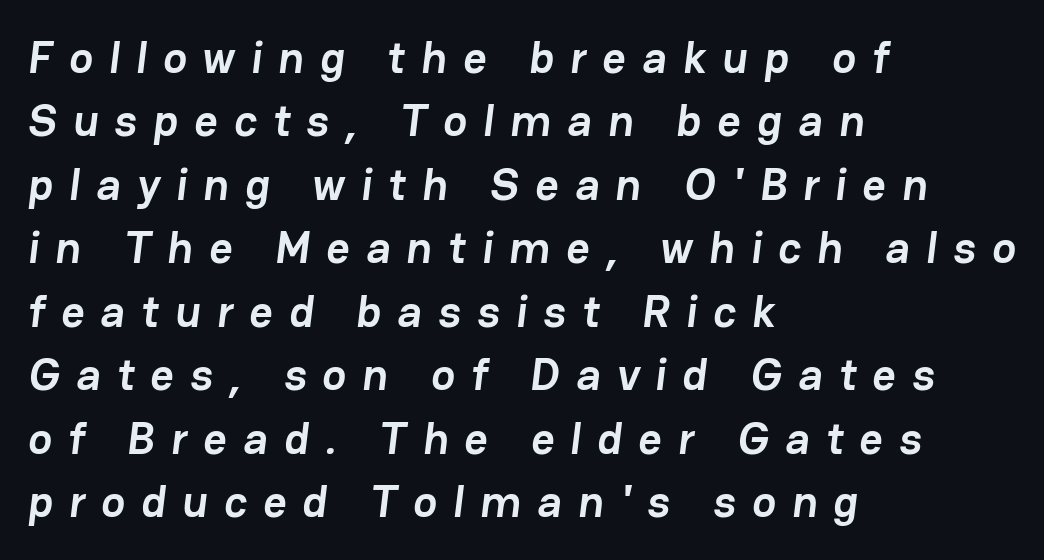
Quick note: underline off. In terms of letterform style, serifs are entirely absent. Heavy-handed strokes throughout: this text is bold. Caption: expanded tracking, letters set apart.
